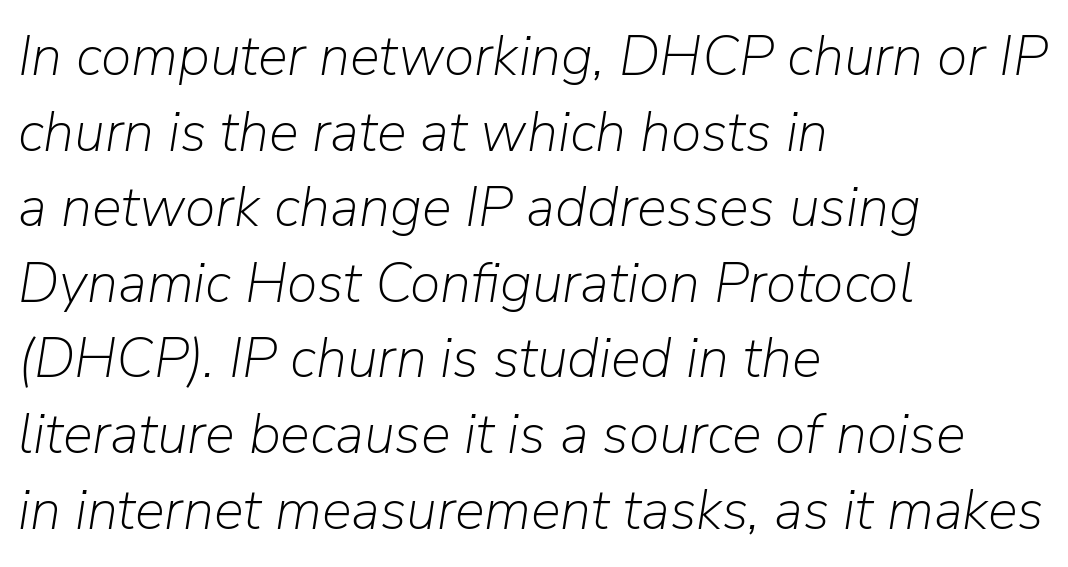
The image shows 56 px light type, italic (leaning right); set left-aligned, normal line spacing (1.35x), normal letter spacing, not underlined; low stroke contrast and a medium x-height.
